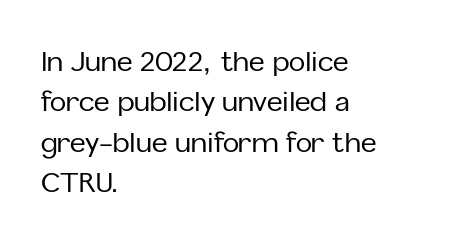
{"italic": "no", "underline": "no", "align": "left", "line_spacing": "normal", "line_spacing_ratio": 1.5, "letter_spacing": "normal", "letter_spacing_em": 0.0, "glyph_px": 27}
